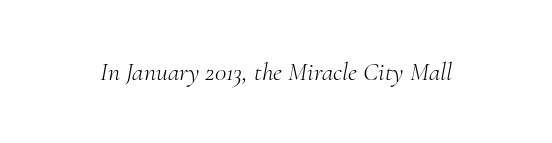
Q: Is the text bold? A: No.
Q: Is the text italic (slanted)? A: Yes, it leans right by about 10 degrees.
Q: Is the text underlined? A: No.
Q: Is the spacing between letters normal or unusually wide? A: Normal.
